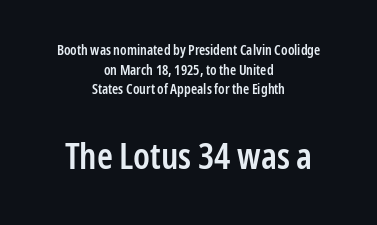
The image shows 36 px semibold, condensed sans-serif type, upright; set centered, normal line spacing (1.41x), normal letter spacing, not underlined; the second (bottom) block is 2.57x larger; low stroke contrast and a medium x-height.
